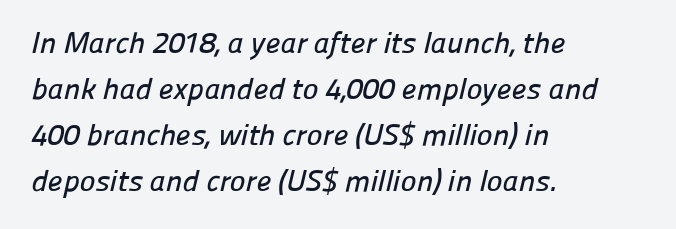
A typesetter would label this face a sans. Character widths vary here, with narrow letters taking less room than wide ones. The gap between lines stays unmarked. Does extra space separate the letters? No, they use regular spacing.
